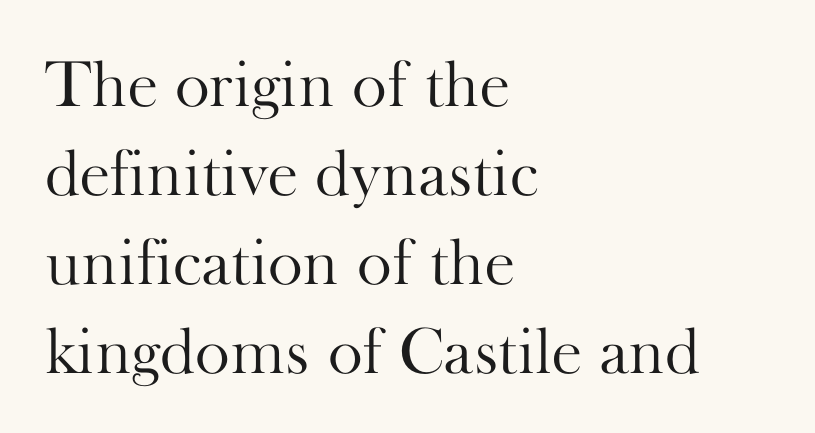
Q: Is the text bold? A: No.
Q: Is the text italic (slanted)? A: No, it is upright.
Q: Is the typeface a serif or a sans-serif typeface? A: Serif.
Q: Is the text underlined? A: No.
Q: How is the paragraph aligned? A: Left-aligned.
Q: Is the spacing between letters normal or unusually wide? A: Normal.
Q: Is the spacing between lines tight, normal or loose? A: Normal.
Q: Width (condensed, normal, or wide)? A: Normal.
Q: Stroke contrast? A: High.
Q: x-height? A: Small.
Q: Monospaced? A: No.
